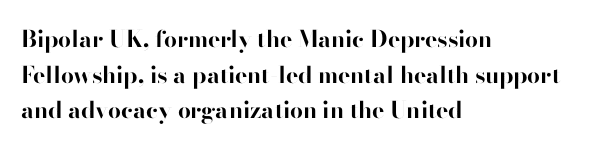
{"italic": "no", "bold": "yes", "underline": "no", "align": "left", "line_spacing": "normal", "line_spacing_ratio": 1.55, "letter_spacing": "normal", "letter_spacing_em": 0.0, "glyph_px": 23}
